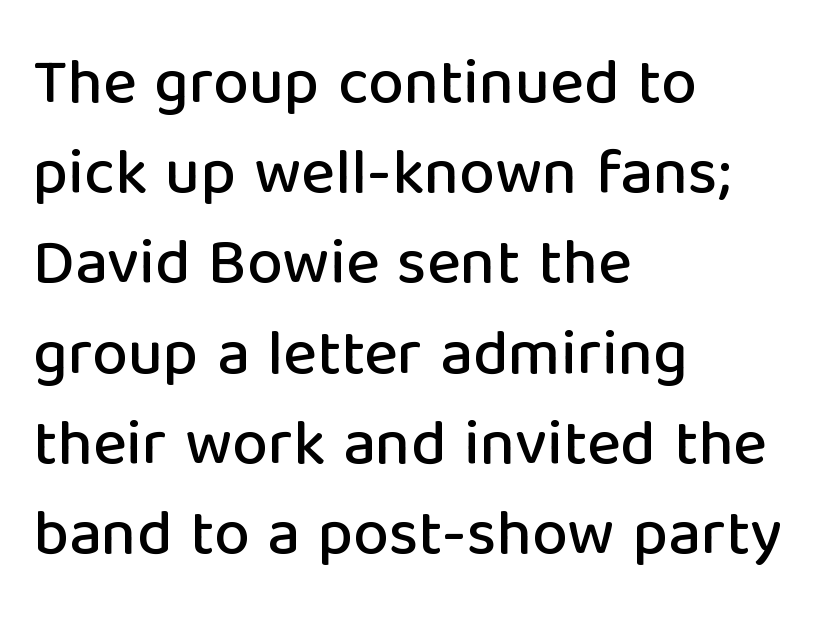
{"serif": "no", "italic": "no", "width": "normal", "stroke_contrast": "low", "x_height": "medium", "monospaced": "no", "underline": "no", "align": "left", "line_spacing": "normal", "line_spacing_ratio": 1.41, "letter_spacing": "normal", "letter_spacing_em": 0.0, "glyph_px": 64}
